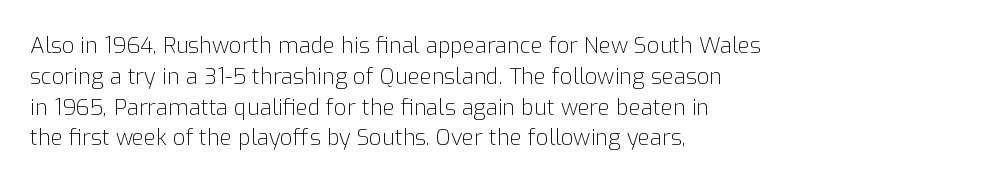
Q: Is the text bold? A: No.
Q: Is the text italic (slanted)? A: No, it is upright.
Q: Is the text underlined? A: No.
Q: How is the paragraph aligned? A: Left-aligned.
Q: Is the spacing between letters normal or unusually wide? A: Normal.
Q: Is the spacing between lines tight, normal or loose? A: Normal.
